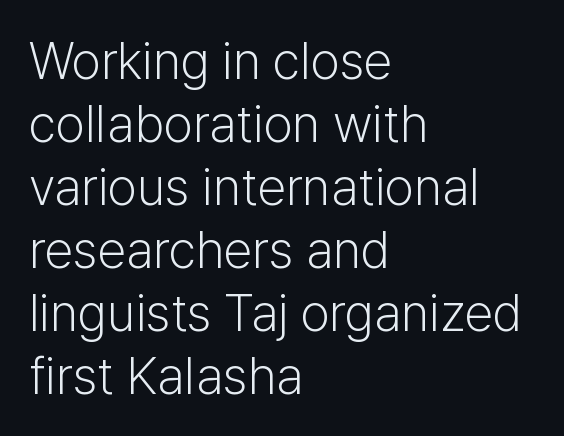
Q: Is the text bold? A: No.
Q: Is the text italic (slanted)? A: No, it is upright.
Q: Is the typeface a serif or a sans-serif typeface? A: Sans-serif.
Q: Is the text underlined? A: No.
Q: How is the paragraph aligned? A: Left-aligned.
Q: Is the spacing between letters normal or unusually wide? A: Normal.
Q: Width (condensed, normal, or wide)? A: Normal.
Q: Stroke contrast? A: Low.
Q: x-height? A: Medium.
Q: Monospaced? A: No.
